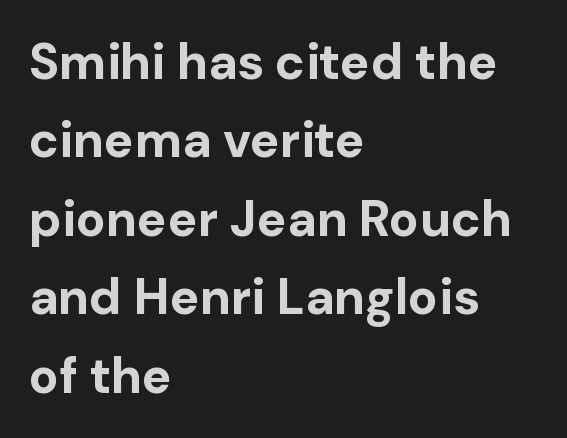
The image shows 50 px bold sans-serif type, upright; set left-aligned, normal line spacing (1.57x), normal letter spacing, not underlined; low stroke contrast and a medium x-height.
